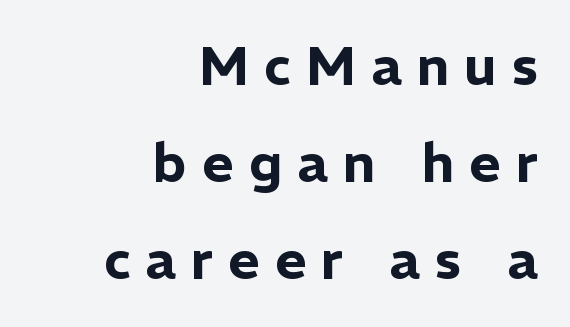
{"serif": "no", "italic": "no", "width": "normal", "stroke_contrast": "low", "x_height": "medium", "monospaced": "no", "underline": "no", "align": "right", "line_spacing_ratio": 1.8, "letter_spacing": "wide", "letter_spacing_em": 0.28, "glyph_px": 54}
